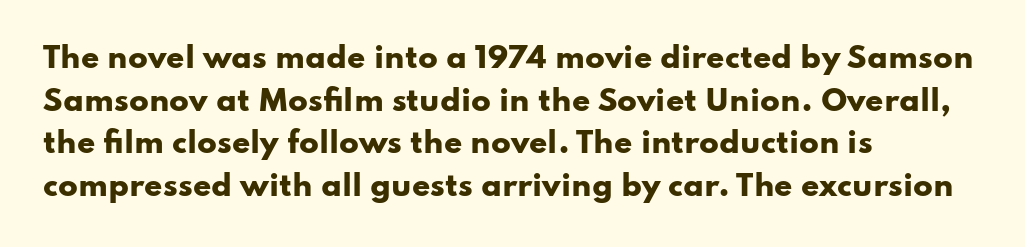
The image shows 29 px heavy, wide sans-serif type, upright; set left-aligned, normal line spacing (1.47x), normal letter spacing, not underlined; low stroke contrast and a small x-height.
